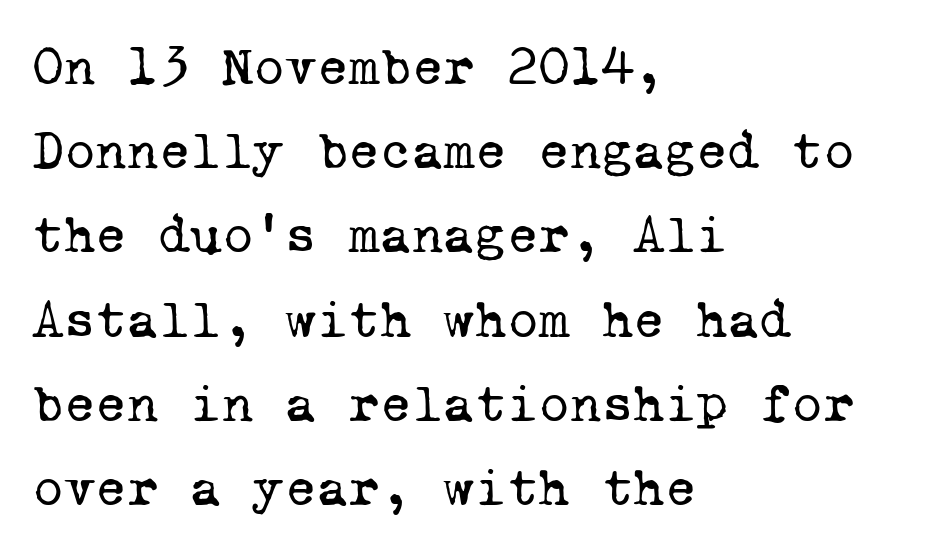
The image shows 54 px regular-weight serif type, monospaced; set left-aligned, normal line spacing (1.56x), normal letter spacing, not underlined; low stroke contrast and a medium x-height.
